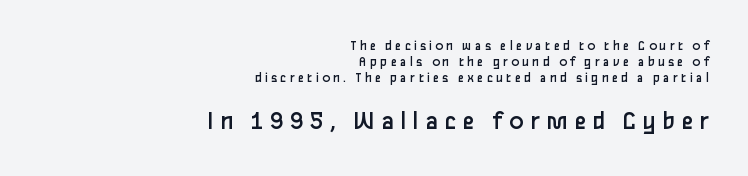
Q: Is the text bold? A: No.
Q: Is the text italic (slanted)? A: No, it is upright.
Q: Is the text underlined? A: No.
Q: How is the paragraph aligned? A: Right-aligned.
Q: Is the spacing between letters normal or unusually wide? A: Unusually wide.
Q: Is the spacing between lines tight, normal or loose? A: Tight.
Q: Which block of text is set in a larger size, the first (top) or the second (bottom)? A: The second (bottom) one.
